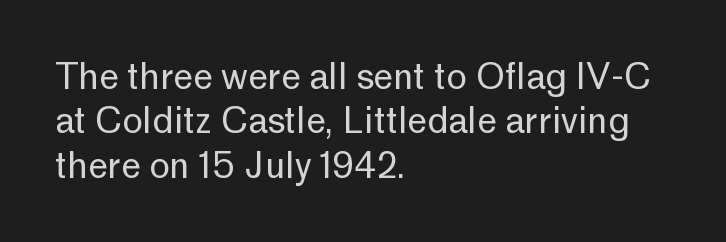
The image shows 35 px regular-weight sans-serif type, upright; set left-aligned, normal line spacing (1.27x), normal letter spacing, not underlined; low stroke contrast and a medium x-height.
